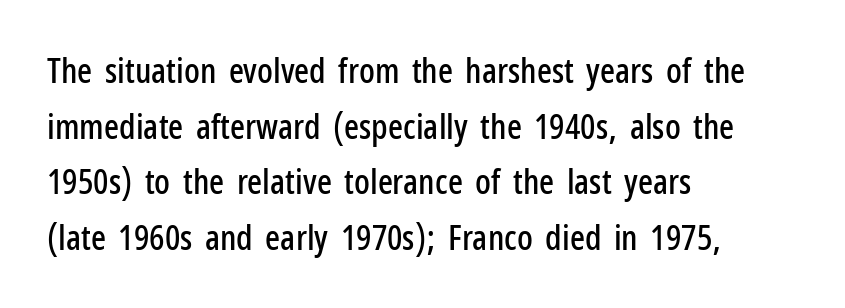
{"serif": "no", "italic": "no", "width": "condensed", "stroke_contrast": "low", "x_height": "medium", "monospaced": "no", "underline": "no", "align": "left", "line_spacing": "normal", "line_spacing_ratio": 1.59, "letter_spacing": "normal", "letter_spacing_em": 0.0, "glyph_px": 35}
